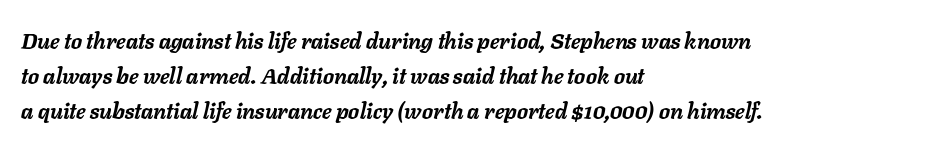
{"italic": "yes", "lean": "right", "slant_degrees": 11, "bold": "yes", "underline": "no", "align": "left", "line_spacing": "normal", "line_spacing_ratio": 1.58, "letter_spacing": "normal", "letter_spacing_em": 0.0, "glyph_px": 22}
